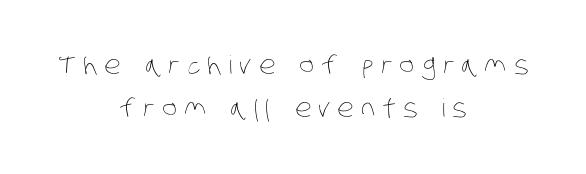
Q: Is the text bold? A: No.
Q: Is the text underlined? A: No.
Q: How is the paragraph aligned? A: Centered.
Q: Is the spacing between letters normal or unusually wide? A: Unusually wide.
